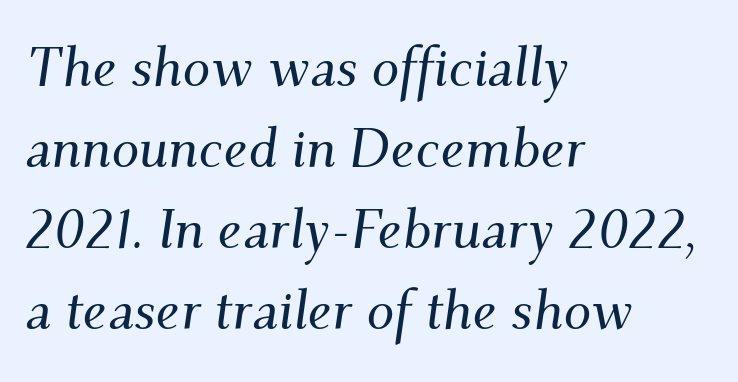
Examine the stroke ends and you'll spot serifs. This block has exactly the height ordinary leading produces. Type without underlining. Teacher's note: observe the even left margin — that is flush-left alignment. The passage shown is typed in a proportional face where columns would drift. Students, note that the glyphs here touch the page at normal intervals.
